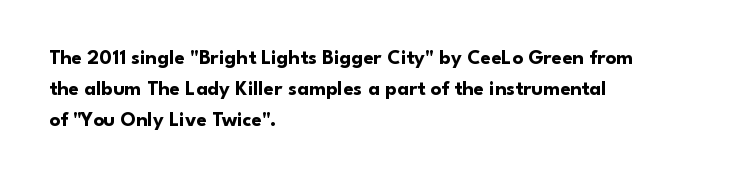
Q: Is the text bold? A: Yes.
Q: Is the text italic (slanted)? A: No, it is upright.
Q: Is the text underlined? A: No.
Q: How is the paragraph aligned? A: Left-aligned.
Q: Is the spacing between letters normal or unusually wide? A: Normal.
Q: Is the spacing between lines tight, normal or loose? A: Normal.
